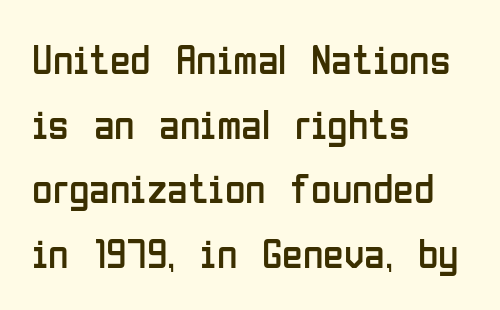
The image shows 42 px regular-weight, condensed sans-serif type, upright; set left-aligned, normal line spacing (1.54x), normal letter spacing, not underlined; low stroke contrast and a medium x-height.
